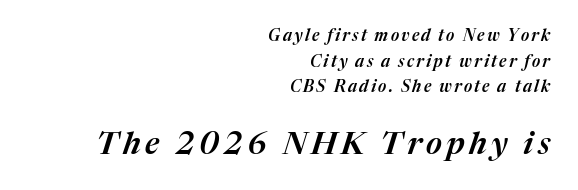
{"italic": "yes", "lean": "right", "slant_degrees": 17, "width": "normal", "stroke_contrast": "medium", "x_height": "medium", "monospaced": "no", "underline": "no", "align": "right", "line_spacing": "normal", "line_spacing_ratio": 1.6, "larger_block": "second", "size_ratio": 1.94, "glyph_px": 31}
